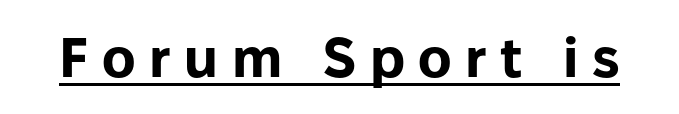
{"serif": "no", "italic": "no", "bold": "yes", "weight": "bold", "width": "normal", "stroke_contrast": "low", "x_height": "medium", "monospaced": "no", "underline": "yes", "letter_spacing": "wide", "letter_spacing_em": 0.24, "glyph_px": 56}
